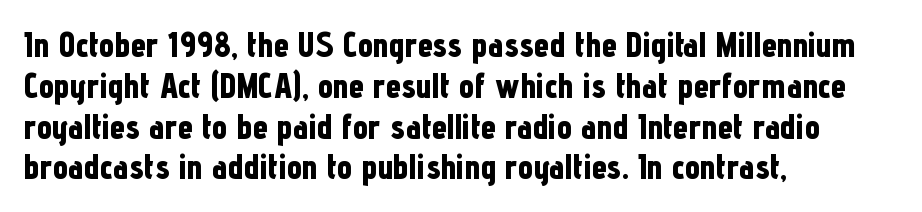
Q: Is the text bold? A: Yes.
Q: Is the text italic (slanted)? A: No, it is upright.
Q: Is the typeface a serif or a sans-serif typeface? A: Sans-serif.
Q: Is the text underlined? A: No.
Q: How is the paragraph aligned? A: Left-aligned.
Q: Is the spacing between letters normal or unusually wide? A: Normal.
Q: Width (condensed, normal, or wide)? A: Condensed.
Q: Stroke contrast? A: Low.
Q: x-height? A: Medium.
Q: Monospaced? A: No.
